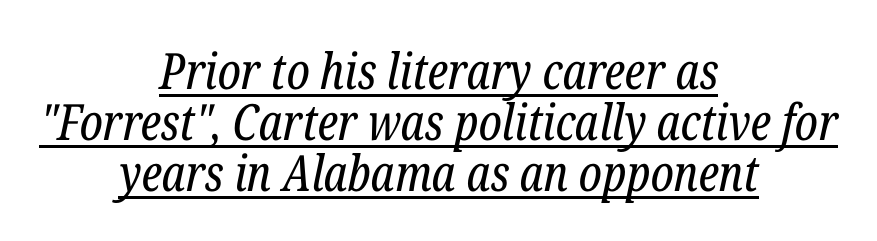
Q: Is the text bold? A: No.
Q: Is the text italic (slanted)? A: Yes, it leans right by about 12 degrees.
Q: Is the typeface a serif or a sans-serif typeface? A: Serif.
Q: Is the text underlined? A: Yes.
Q: How is the paragraph aligned? A: Centered.
Q: Is the spacing between letters normal or unusually wide? A: Normal.
Q: Is the spacing between lines tight, normal or loose? A: Tight.
Q: Width (condensed, normal, or wide)? A: Condensed.
Q: Stroke contrast? A: Low.
Q: x-height? A: Medium.
Q: Monospaced? A: No.
